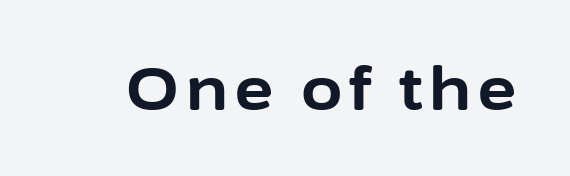
In terms of letterform style, serifs are entirely absent. Plenty of ink on the page — the face is bold. The passage shown is not underscored anywhere. Italic: no, the glyphs are upright roman. This sample has the flowing, uneven cadence of proportional lettering.
